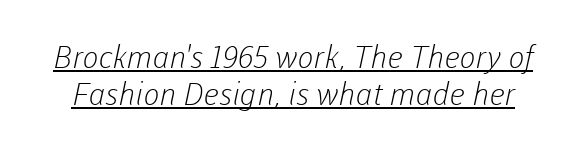
{"serif": "no", "bold": "no", "weight": "light", "width": "normal", "stroke_contrast": "low", "x_height": "medium", "monospaced": "no", "underline": "yes", "line_spacing_ratio": 1.2, "letter_spacing": "normal", "letter_spacing_em": 0.0, "glyph_px": 31}
